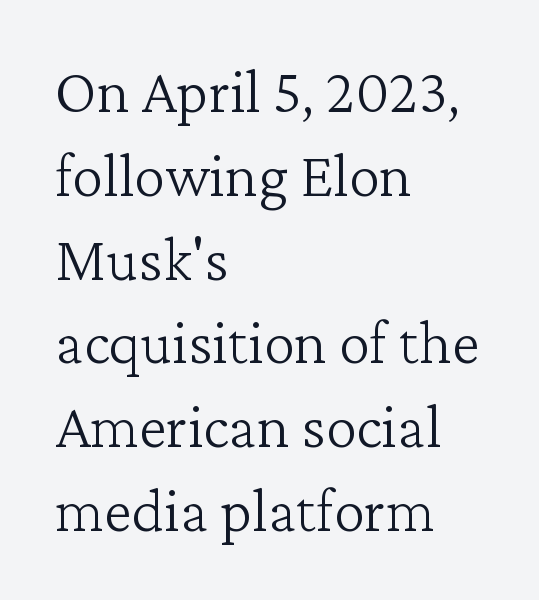
Q: Is the text bold? A: No.
Q: Is the text italic (slanted)? A: No, it is upright.
Q: Is the typeface a serif or a sans-serif typeface? A: Serif.
Q: Is the text underlined? A: No.
Q: How is the paragraph aligned? A: Left-aligned.
Q: Is the spacing between letters normal or unusually wide? A: Normal.
Q: Is the spacing between lines tight, normal or loose? A: Normal.
Q: Width (condensed, normal, or wide)? A: Normal.
Q: Stroke contrast? A: Low.
Q: x-height? A: Medium.
Q: Monospaced? A: No.
